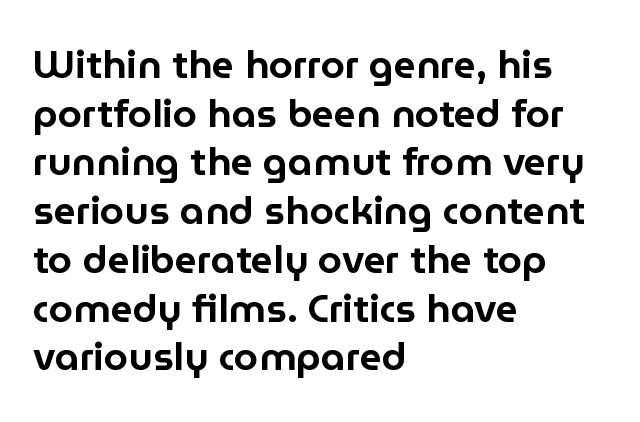
{"serif": "no", "italic": "no", "width": "normal", "stroke_contrast": "low", "x_height": "medium", "monospaced": "no", "underline": "no", "align": "left", "line_spacing": "normal", "line_spacing_ratio": 1.25, "letter_spacing": "normal", "letter_spacing_em": 0.0, "glyph_px": 39}
